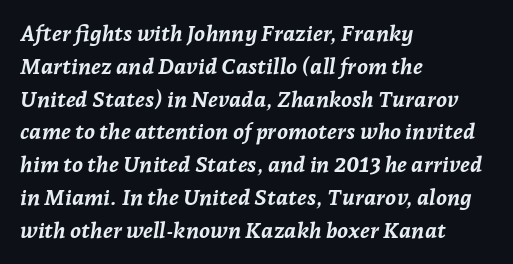
The image shows 22 px bold type, italic (leaning right); set left-aligned, normal line spacing (1.49x), normal letter spacing, not underlined.
